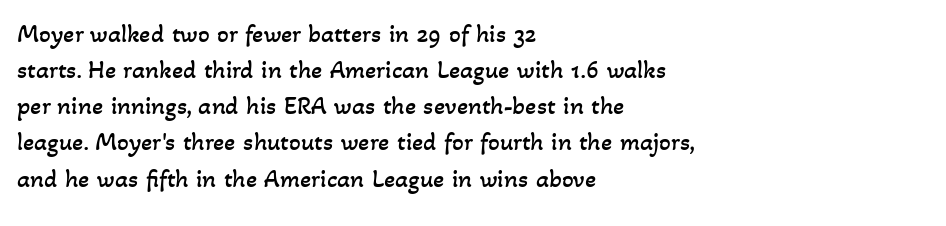
A normal amount of white space separates one row of letters from the next. Stems here are at most as thick as an everyday book face. A classic flush-left, rag-right setting is used for this passage. The zone under the glyphs is completely vacant.
